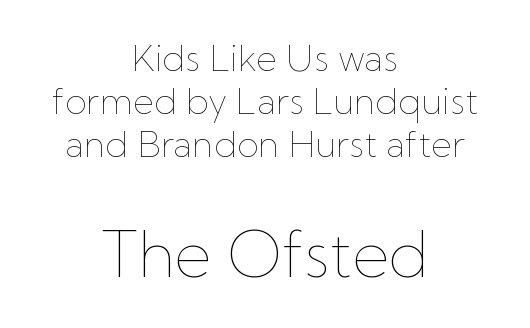
Weight: in the light-to-regular range. In CSS terms this would be text-align: center. Each word holds together tightly as a unit, with standard inter-letter gaps. It's the straight-up-and-down kind of type.
